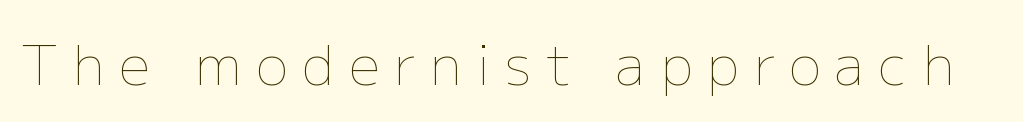
Q: Is the text bold? A: No.
Q: Is the text italic (slanted)? A: No, it is upright.
Q: Is the text underlined? A: No.
Q: Is the spacing between letters normal or unusually wide? A: Unusually wide.
Q: Width (condensed, normal, or wide)? A: Normal.
Q: Stroke contrast? A: Low.
Q: x-height? A: Medium.
Q: Monospaced? A: No.
